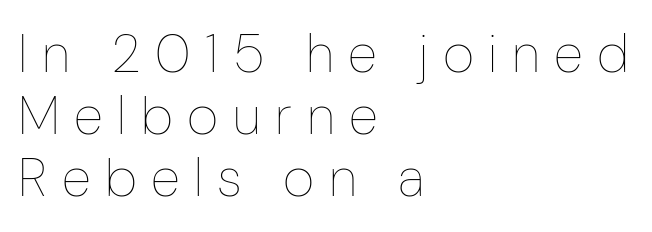
Q: Is the text bold? A: No.
Q: Is the text italic (slanted)? A: No, it is upright.
Q: Is the text underlined? A: No.
Q: How is the paragraph aligned? A: Left-aligned.
Q: Is the spacing between letters normal or unusually wide? A: Unusually wide.
Q: Is the spacing between lines tight, normal or loose? A: Tight.
Q: Width (condensed, normal, or wide)? A: Condensed.
Q: Stroke contrast? A: Low.
Q: x-height? A: Medium.
Q: Monospaced? A: No.
